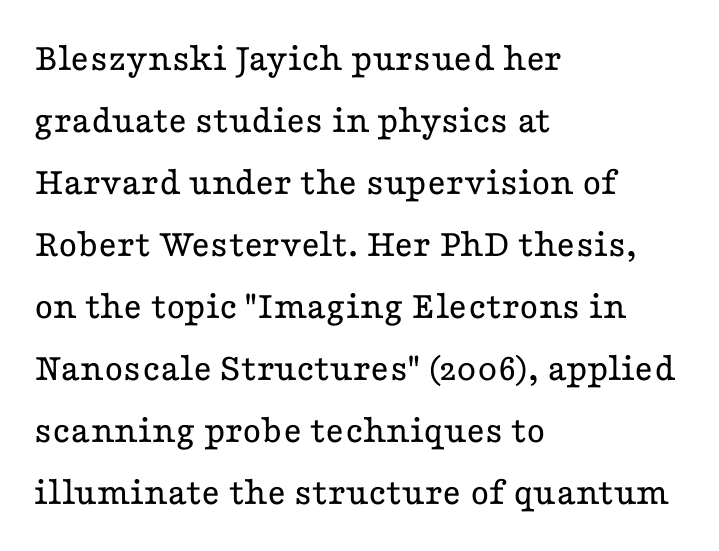
{"serif": "yes", "italic": "no", "bold": "no", "weight": "regular", "width": "wide", "stroke_contrast": "low", "x_height": "medium", "monospaced": "no", "underline": "no", "align": "left", "line_spacing": "normal", "line_spacing_ratio": 1.55, "letter_spacing": "normal", "letter_spacing_em": 0.0, "glyph_px": 40}
